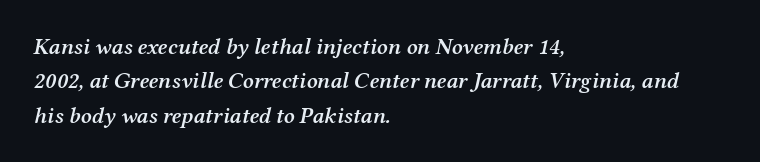
{"italic": "yes", "lean": "right", "slant_degrees": 12, "bold": "semi", "underline": "no", "align": "left", "line_spacing": "normal", "line_spacing_ratio": 1.49, "letter_spacing": "normal", "letter_spacing_em": 0.0, "glyph_px": 23}
